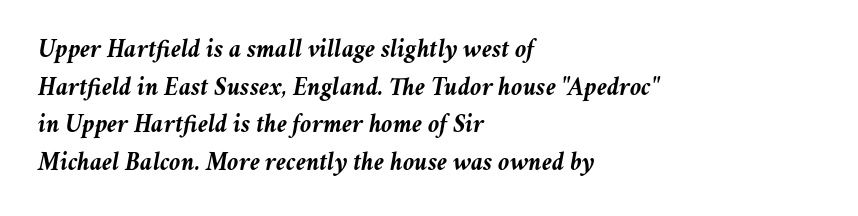
The image shows 26 px bold type, italic (leaning right); set left-aligned, normal line spacing (1.45x), normal letter spacing, not underlined.
